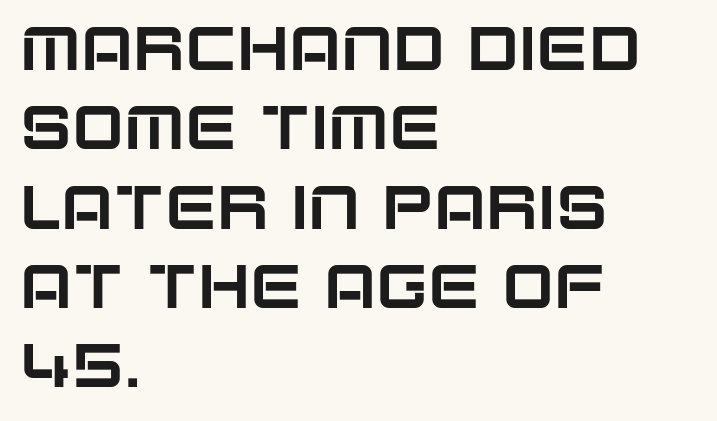
{"serif": "no", "italic": "no", "width": "normal", "stroke_contrast": "low", "x_height": "large", "monospaced": "no", "underline": "no", "align": "left", "line_spacing": "normal", "line_spacing_ratio": 1.28, "letter_spacing": "normal", "letter_spacing_em": 0.0, "glyph_px": 62}
